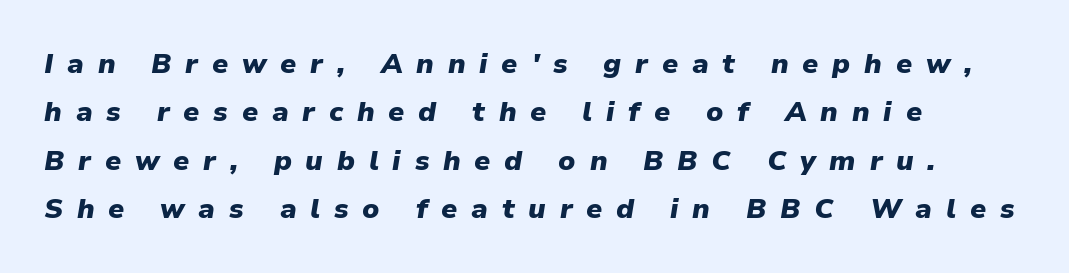
Do the characters align in a grid? No, the font is proportional. Looking at the ascenders, they clearly lean. The rag falls on the right side of this text block. The characters look thick and weighty, a clear bold.
